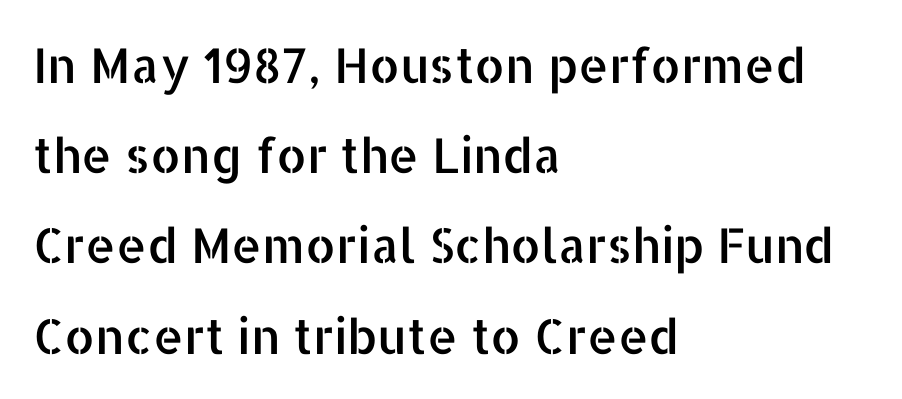
Q: Is the text italic (slanted)? A: No, it is upright.
Q: Is the typeface a serif or a sans-serif typeface? A: Sans-serif.
Q: Is the text underlined? A: No.
Q: How is the paragraph aligned? A: Left-aligned.
Q: Is the spacing between letters normal or unusually wide? A: Normal.
Q: Width (condensed, normal, or wide)? A: Normal.
Q: Stroke contrast? A: Low.
Q: x-height? A: Medium.
Q: Monospaced? A: No.
